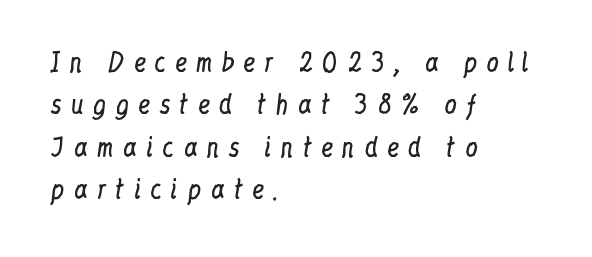
The image shows 25 px text type; set left-aligned, normal line spacing (1.7x), unusually wide letter spacing (+0.34 em), not underlined.
